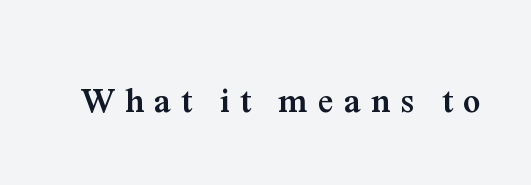
Typographically, this falls in the serif category. A typesetter would mark this as roman, not italic. Notice how thick the strokes are: this is what a full bold looks like. Each letter keeps its own natural width here, so spacing adapts to shape.
